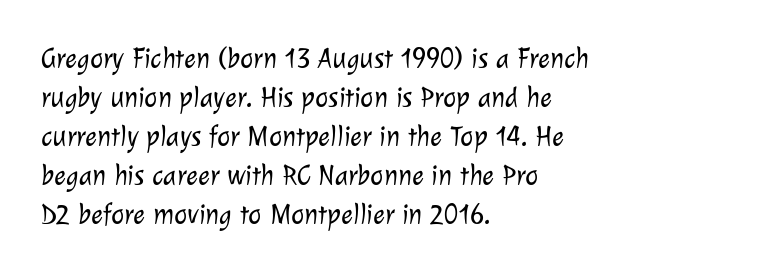
The line texture is even and compact thanks to regular tracking. These lines stack with their left ends in a neat column. Unmarked baselines from the first word to the last. This is not heavy type; no bold has been used. Is this a fixed-width face? No — the glyphs have proportional, varying widths.
